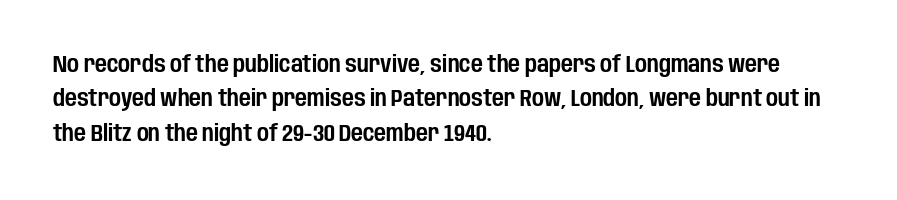
The specimen omits any rule beneath the text block's lines. The line-height multiplier appears to be the usual default. Posture: upright roman. The letters sit at their default tracking, neither squeezed nor spread.
